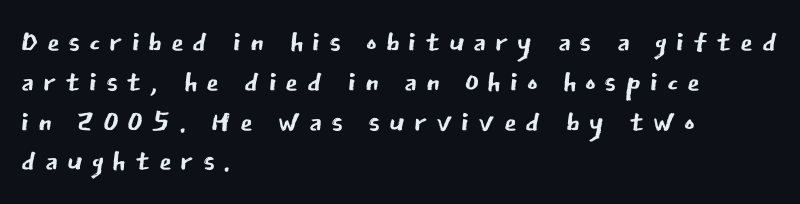
{"serif": "no", "italic": "no", "bold": "no", "weight": "regular", "width": "normal", "stroke_contrast": "low", "x_height": "medium", "monospaced": "no", "underline": "no", "align": "left", "line_spacing": "tight", "line_spacing_ratio": 0.97, "letter_spacing": "wide", "letter_spacing_em": 0.21, "glyph_px": 41}
